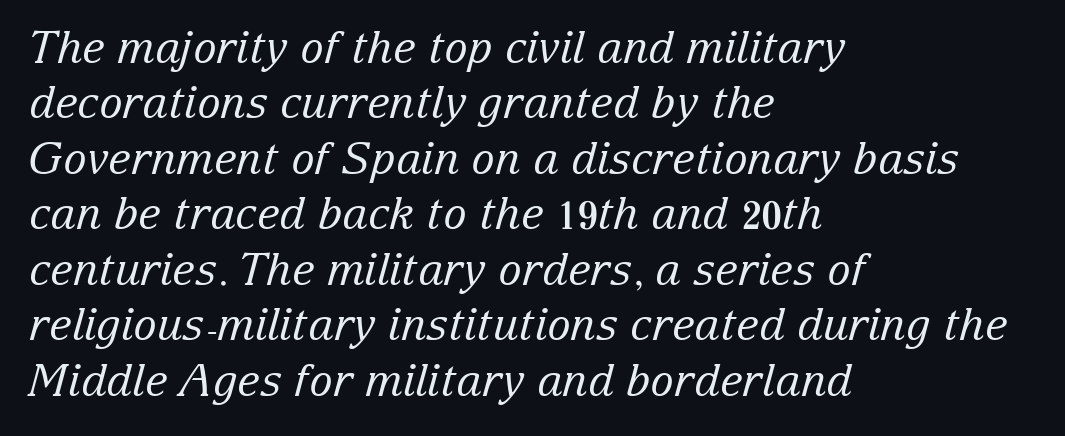
The image shows 44 px regular-weight serif type, italic (leaning right); set left-aligned, normal line spacing (1.26x), normal letter spacing, not underlined; low stroke contrast and a medium x-height.
